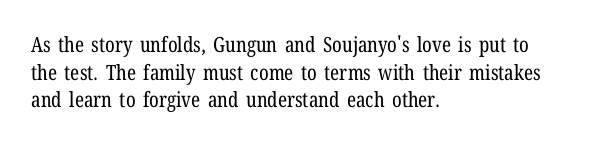
Q: Is the text bold? A: No.
Q: Is the text italic (slanted)? A: No, it is upright.
Q: Is the text underlined? A: No.
Q: How is the paragraph aligned? A: Left-aligned.
Q: Is the spacing between letters normal or unusually wide? A: Normal.
Q: Is the spacing between lines tight, normal or loose? A: Normal.
